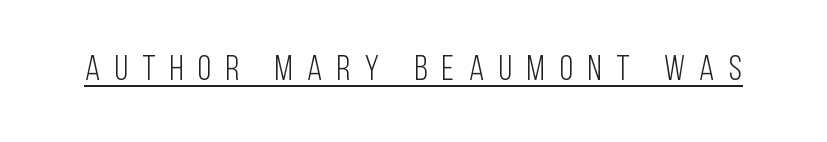
The typesetting does not lean heavy: it is not bold. Nope, not italic — everything's standing straight. The letters advance in unequal steps, a hallmark of proportional type. Underline: present.
